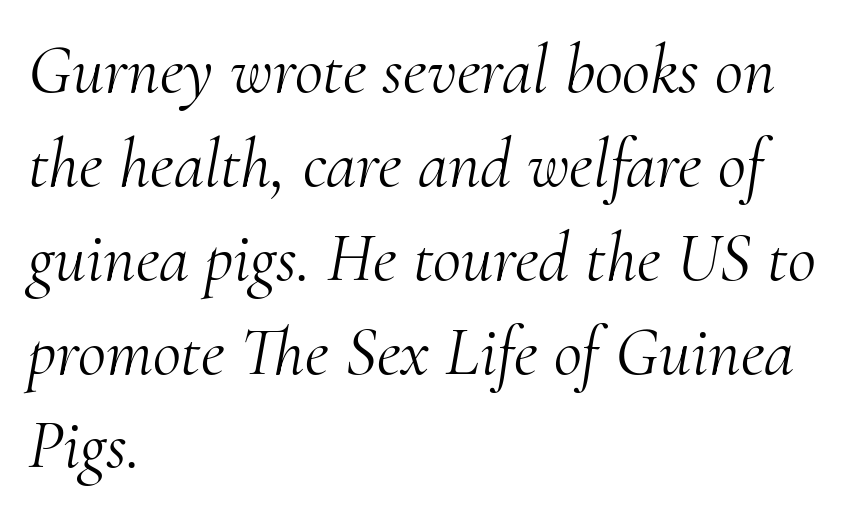
The image shows 69 px light serif type, italic (leaning right); set left-aligned, normal line spacing (1.36x), normal letter spacing, not underlined; medium stroke contrast and a small x-height.
